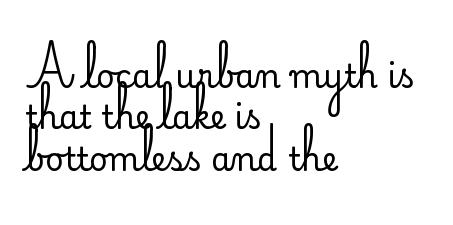
The image shows 32 px regular-weight sans-serif type, upright; set left-aligned, normal line spacing (1.29x), normal letter spacing, not underlined; low stroke contrast and a small x-height.
